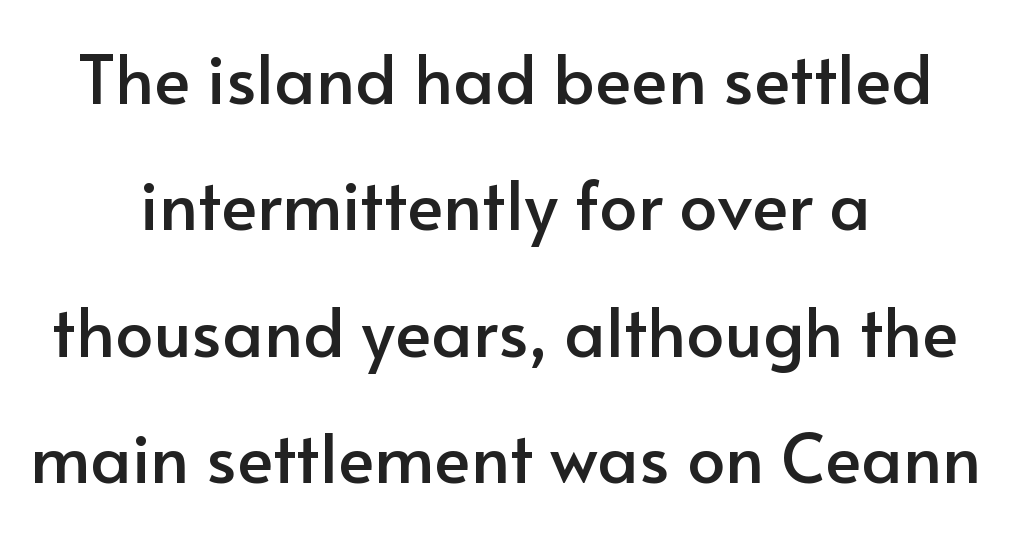
Q: Is the text italic (slanted)? A: No, it is upright.
Q: Is the typeface a serif or a sans-serif typeface? A: Sans-serif.
Q: Is the text underlined? A: No.
Q: How is the paragraph aligned? A: Centered.
Q: Is the spacing between letters normal or unusually wide? A: Normal.
Q: Width (condensed, normal, or wide)? A: Normal.
Q: Stroke contrast? A: Low.
Q: x-height? A: Small.
Q: Monospaced? A: No.
